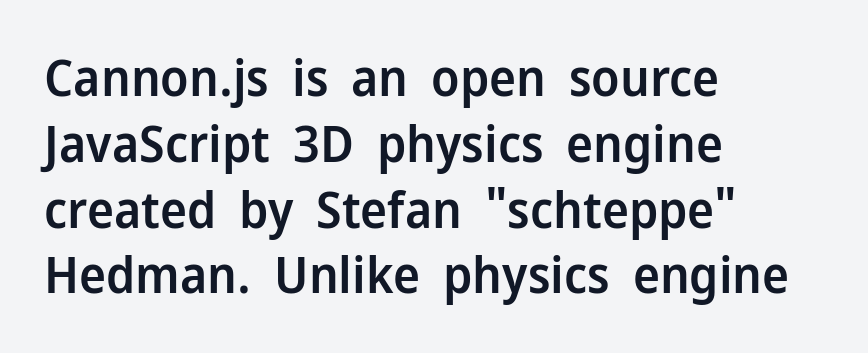
The image shows 51 px semibold sans-serif type, upright; set left-aligned, normal line spacing (1.29x), normal letter spacing, not underlined; low stroke contrast and a medium x-height.
